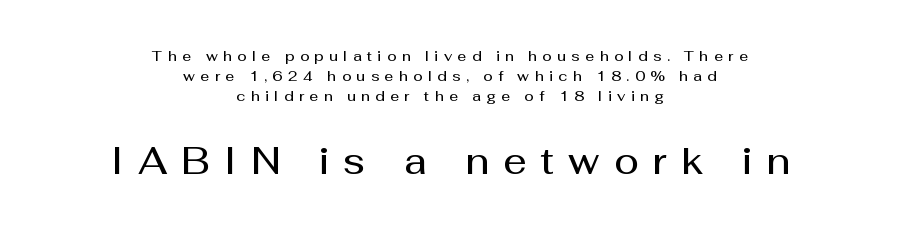
Q: Is the text bold? A: Semi-bold.
Q: Is the text italic (slanted)? A: No, it is upright.
Q: Is the typeface a serif or a sans-serif typeface? A: Sans-serif.
Q: Is the text underlined? A: No.
Q: How is the paragraph aligned? A: Centered.
Q: Is the spacing between letters normal or unusually wide? A: Unusually wide.
Q: Is the spacing between lines tight, normal or loose? A: Normal.
Q: Which block of text is set in a larger size, the first (top) or the second (bottom)? A: The second (bottom) one.
Q: Width (condensed, normal, or wide)? A: Normal.
Q: Stroke contrast? A: Medium.
Q: x-height? A: Medium.
Q: Monospaced? A: No.
